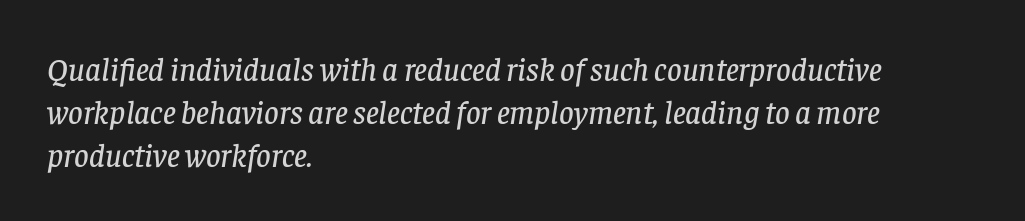
The compositor pushed each line to the left boundary. Lines of text with bare space underneath. Is there much room between lines? A standard amount, neither cramped nor airy. How are the letters spaced? Ordinarily, with no added tracking. You can tell it's italic because the verticals aren't actually vertical.
